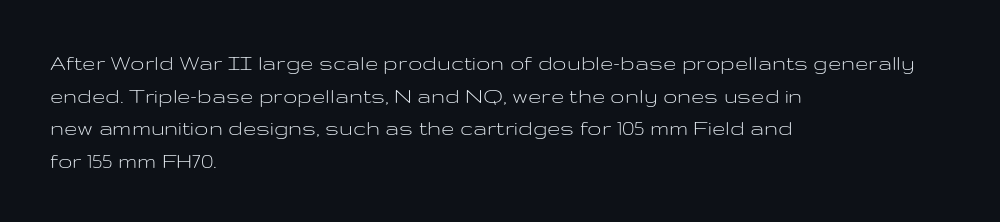
{"italic": "no", "bold": "no", "underline": "no", "align": "left", "line_spacing": "normal", "line_spacing_ratio": 1.36, "letter_spacing": "normal", "letter_spacing_em": 0.0, "glyph_px": 24}
